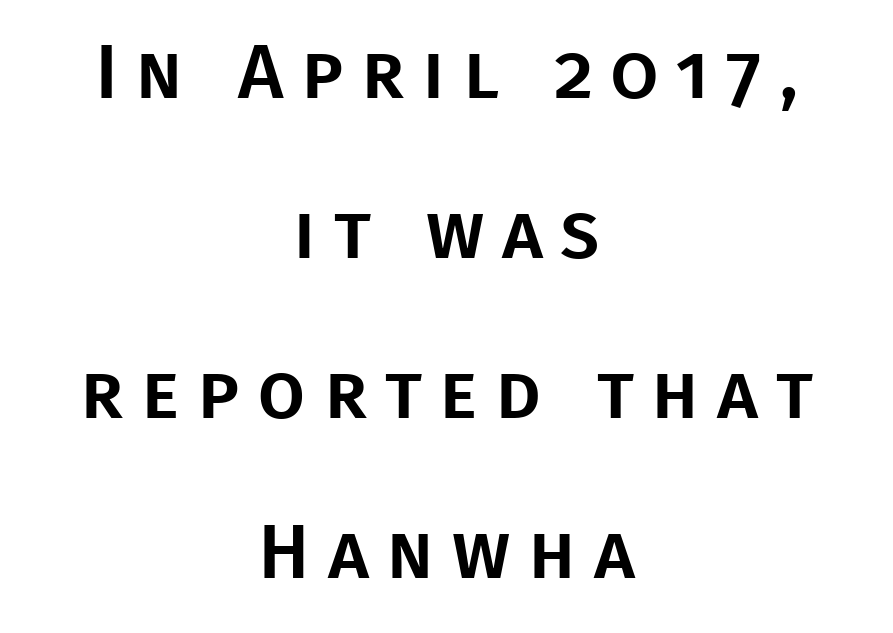
The image shows 77 px sans-serif type, upright; set centered, loose line spacing (2.08x), unusually wide letter spacing (+0.23 em), not underlined; low stroke contrast and a large x-height.
